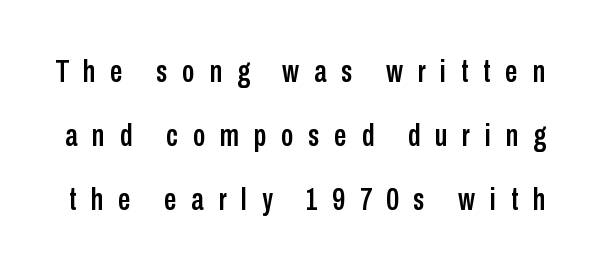
Q: Is the text italic (slanted)? A: No, it is upright.
Q: Is the typeface a serif or a sans-serif typeface? A: Sans-serif.
Q: Is the text underlined? A: No.
Q: Is the spacing between letters normal or unusually wide? A: Unusually wide.
Q: Is the spacing between lines tight, normal or loose? A: Loose.
Q: Width (condensed, normal, or wide)? A: Condensed.
Q: Stroke contrast? A: Low.
Q: x-height? A: Medium.
Q: Monospaced? A: No.
